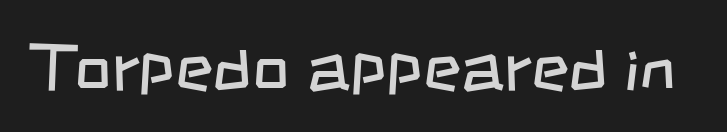
Regarding serifs, this sample does without them. Is this a heavy cut? Hardly; it is regular or lighter. This rendering leaves character spacing at its baseline value. Here the designer chose a conventional face with non-uniform glyph widths. Quick note: underline off.
